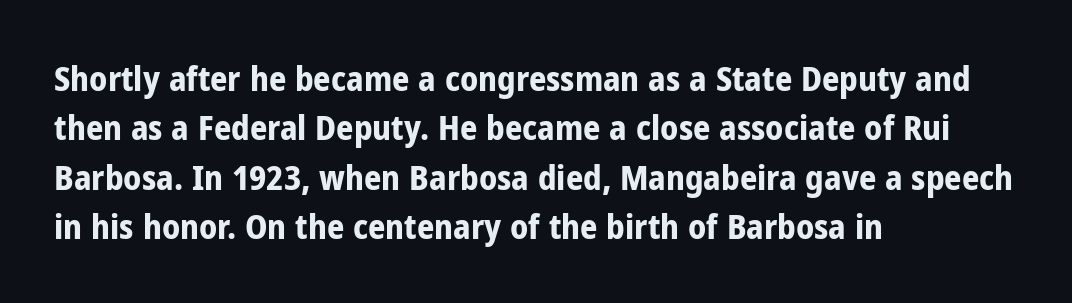
You can tell from the bare stems that sans-serif type was used. The typography opts for an upright posture over an oblique one. Between one letter and the next there's only the usual sliver of space. Does the leading feel generous? No, just average. This sample is left-justified, so line endings fall wherever the words run out.
